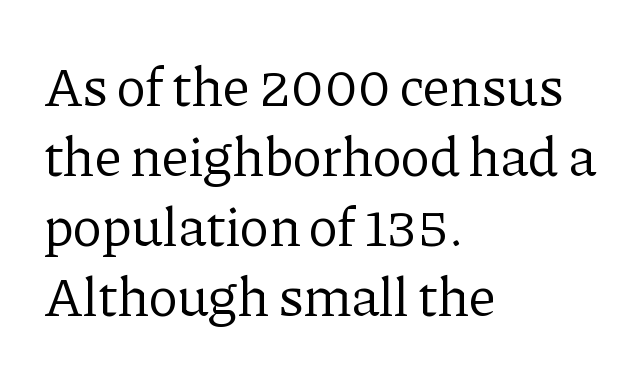
{"serif": "yes", "italic": "no", "bold": "no", "weight": "regular", "width": "normal", "stroke_contrast": "low", "x_height": "medium", "monospaced": "no", "underline": "no", "align": "left", "line_spacing": "normal", "line_spacing_ratio": 1.27, "letter_spacing": "normal", "letter_spacing_em": 0.0, "glyph_px": 55}
